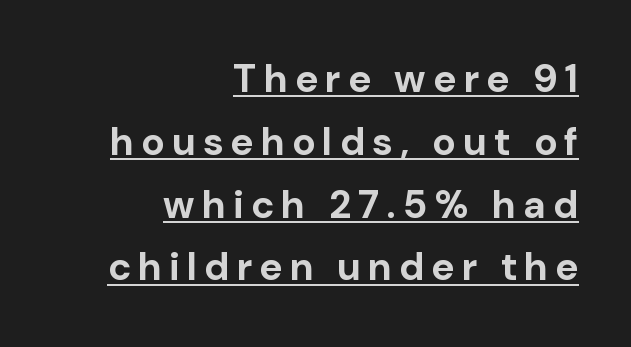
These lines stack with their right ends in a neat column. The passage shown is typed in a proportional face where columns would drift. I'd describe the lettering as bold — thick and assertive. The typography opts for an upright posture over an oblique one.
